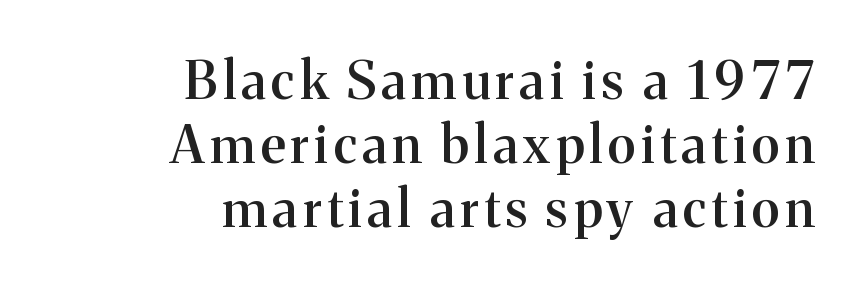
The image shows 52 px semibold serif type, upright; set right-aligned, line spacing 1.23x, not underlined; medium stroke contrast and a medium x-height.
